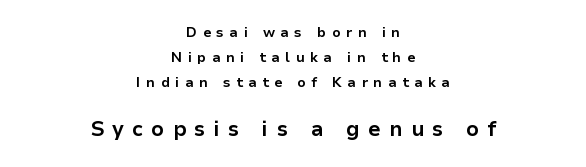
{"italic": "no", "bold": "yes", "underline": "no", "align": "center", "line_spacing_ratio": 1.8, "letter_spacing": "wide", "letter_spacing_em": 0.39, "larger_block": "second", "size_ratio": 1.5, "glyph_px": 21}
